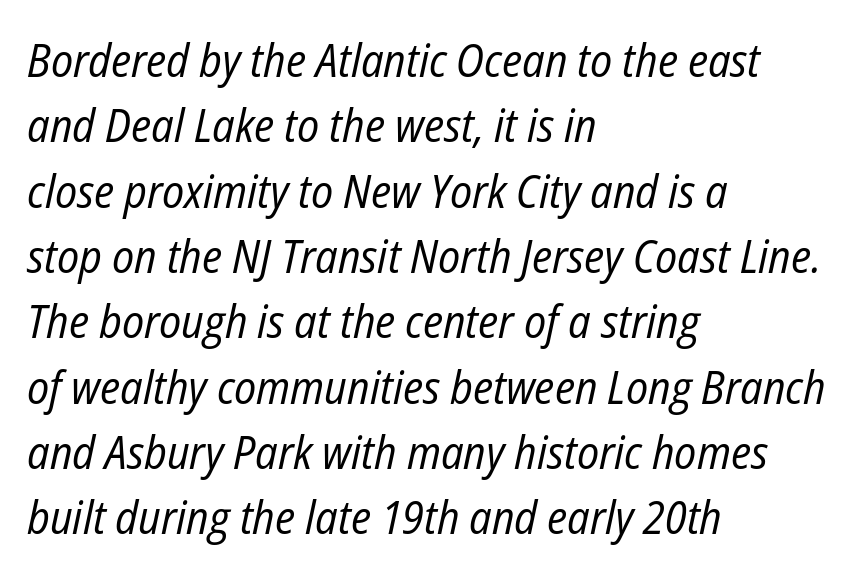
Q: Is the text bold? A: No.
Q: Is the text italic (slanted)? A: Yes, it leans right by about 12 degrees.
Q: Is the text underlined? A: No.
Q: How is the paragraph aligned? A: Left-aligned.
Q: Is the spacing between letters normal or unusually wide? A: Normal.
Q: Is the spacing between lines tight, normal or loose? A: Normal.
Q: Width (condensed, normal, or wide)? A: Condensed.
Q: Stroke contrast? A: Low.
Q: x-height? A: Medium.
Q: Monospaced? A: No.
